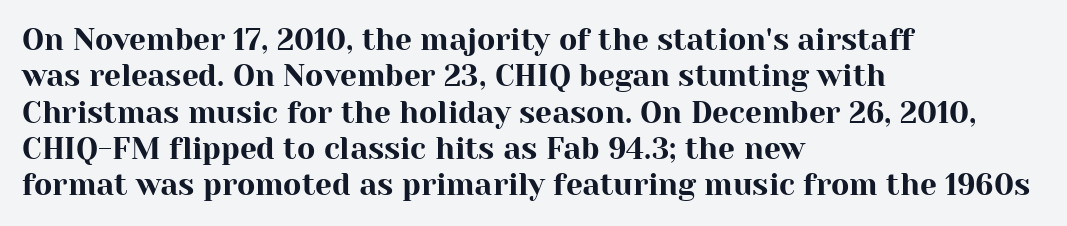
{"serif": "yes", "italic": "no", "width": "normal", "stroke_contrast": "high", "x_height": "medium", "monospaced": "no", "underline": "no", "align": "left", "line_spacing_ratio": 1.21, "letter_spacing": "normal", "letter_spacing_em": 0.0, "glyph_px": 30}
